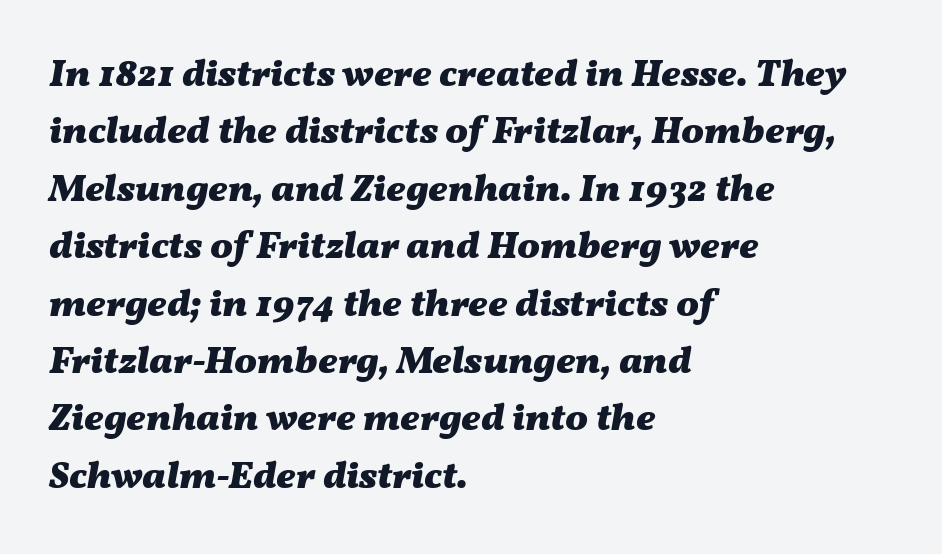
{"italic": "yes", "lean": "right", "slant_degrees": 11, "bold": "yes", "weight": "heavy", "width": "wide", "stroke_contrast": "medium", "x_height": "medium", "monospaced": "no", "underline": "no", "align": "left", "line_spacing": "normal", "line_spacing_ratio": 1.51, "letter_spacing": "normal", "letter_spacing_em": 0.0, "glyph_px": 38}
